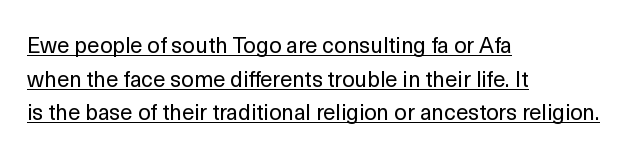
Q: Is the text bold? A: No.
Q: Is the text italic (slanted)? A: No, it is upright.
Q: Is the text underlined? A: Yes.
Q: How is the paragraph aligned? A: Left-aligned.
Q: Is the spacing between letters normal or unusually wide? A: Normal.
Q: Is the spacing between lines tight, normal or loose? A: Normal.
